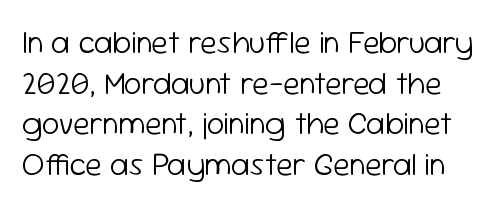
{"serif": "no", "italic": "no", "bold": "no", "weight": "light", "width": "normal", "stroke_contrast": "low", "x_height": "medium", "monospaced": "no", "underline": "no", "line_spacing": "normal", "line_spacing_ratio": 1.31, "letter_spacing": "normal", "letter_spacing_em": 0.0, "glyph_px": 31}
